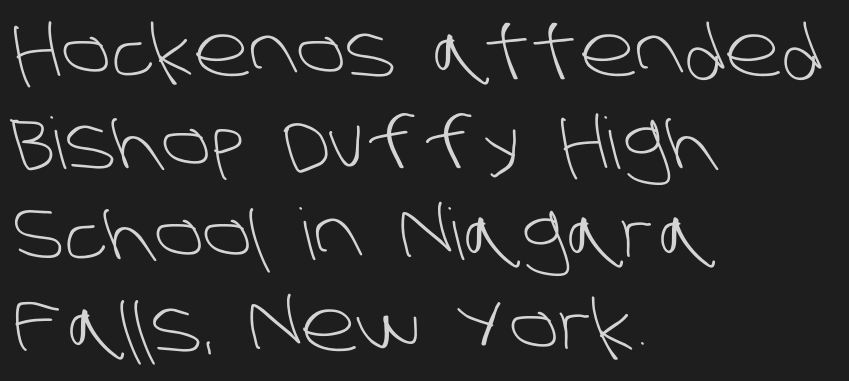
The image shows 71 px light sans-serif type; set left-aligned, normal line spacing (1.29x), normal letter spacing, not underlined; low stroke contrast and a large x-height.
